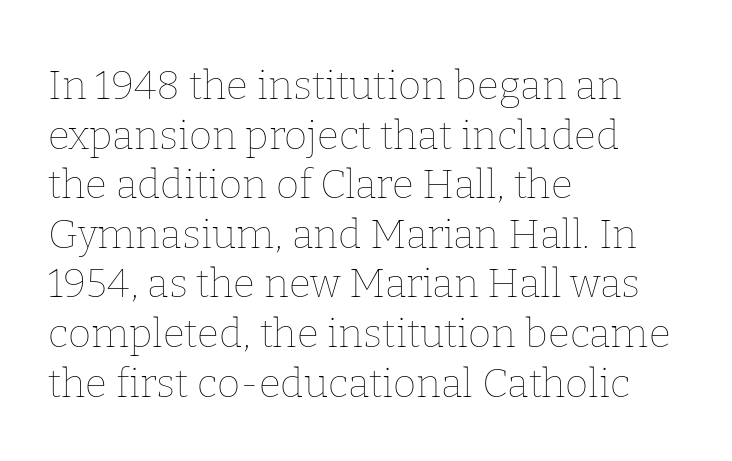
{"italic": "no", "bold": "no", "weight": "thin", "width": "normal", "stroke_contrast": "low", "x_height": "medium", "monospaced": "no", "underline": "no", "align": "left", "line_spacing_ratio": 1.24, "letter_spacing": "normal", "letter_spacing_em": 0.0, "glyph_px": 40}
